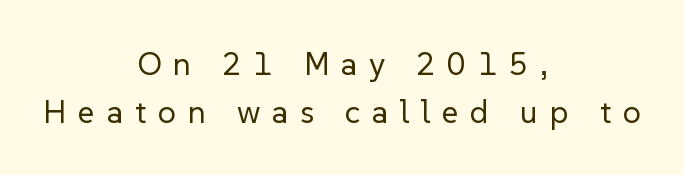
The image shows 32 px regular-weight sans-serif type, upright; set centered, normal line spacing (1.49x), unusually wide letter spacing (+0.37 em), not underlined; low stroke contrast and a medium x-height.
